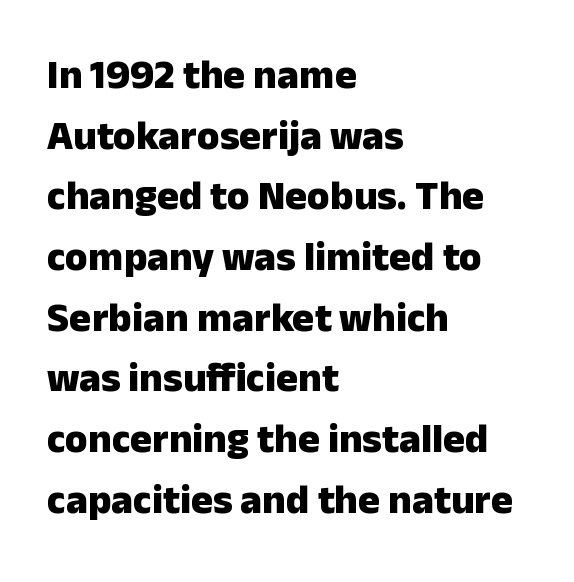
{"serif": "no", "italic": "no", "bold": "yes", "weight": "heavy", "width": "normal", "stroke_contrast": "low", "x_height": "medium", "monospaced": "no", "underline": "no", "align": "left", "line_spacing": "normal", "line_spacing_ratio": 1.48, "letter_spacing": "normal", "letter_spacing_em": 0.0, "glyph_px": 41}
